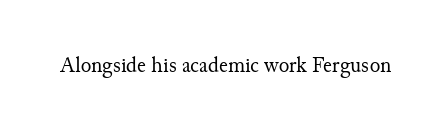
{"italic": "no", "bold": "no", "underline": "no", "letter_spacing": "normal", "letter_spacing_em": 0.0, "glyph_px": 22}
